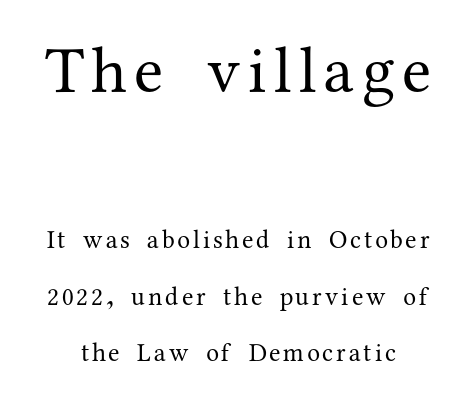
Q: Is the text bold? A: No.
Q: Is the text italic (slanted)? A: No, it is upright.
Q: Is the typeface a serif or a sans-serif typeface? A: Serif.
Q: Is the text underlined? A: No.
Q: Is the spacing between lines tight, normal or loose? A: Loose.
Q: Which block of text is set in a larger size, the first (top) or the second (bottom)? A: The first (top) one.
Q: Width (condensed, normal, or wide)? A: Normal.
Q: Stroke contrast? A: Medium.
Q: x-height? A: Medium.
Q: Monospaced? A: No.
